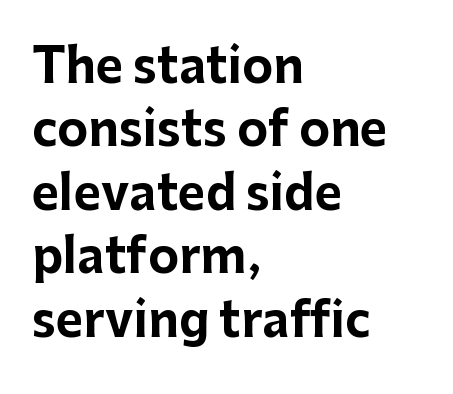
Q: Is the text bold? A: Yes.
Q: Is the text italic (slanted)? A: No, it is upright.
Q: Is the typeface a serif or a sans-serif typeface? A: Sans-serif.
Q: Is the text underlined? A: No.
Q: How is the paragraph aligned? A: Left-aligned.
Q: Is the spacing between letters normal or unusually wide? A: Normal.
Q: Is the spacing between lines tight, normal or loose? A: Normal.
Q: Width (condensed, normal, or wide)? A: Normal.
Q: Stroke contrast? A: Low.
Q: x-height? A: Medium.
Q: Monospaced? A: No.
